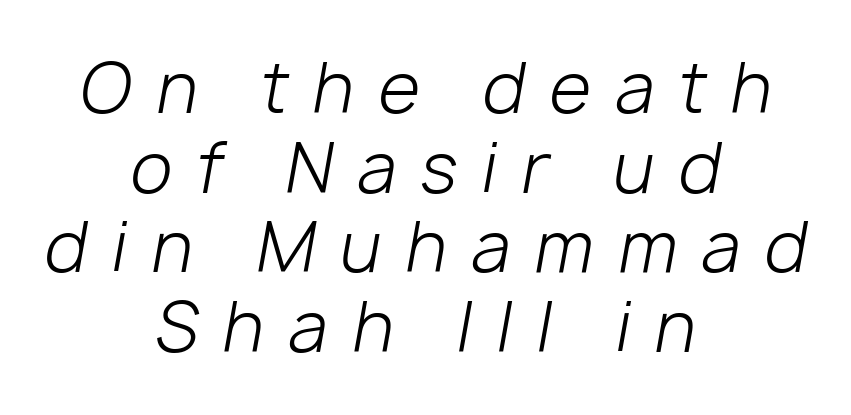
Q: Is the text bold? A: No.
Q: Is the text italic (slanted)? A: Yes, it leans right by about 10 degrees.
Q: Is the text underlined? A: No.
Q: How is the paragraph aligned? A: Centered.
Q: Is the spacing between letters normal or unusually wide? A: Unusually wide.
Q: Width (condensed, normal, or wide)? A: Normal.
Q: Stroke contrast? A: Low.
Q: x-height? A: Medium.
Q: Monospaced? A: No.
